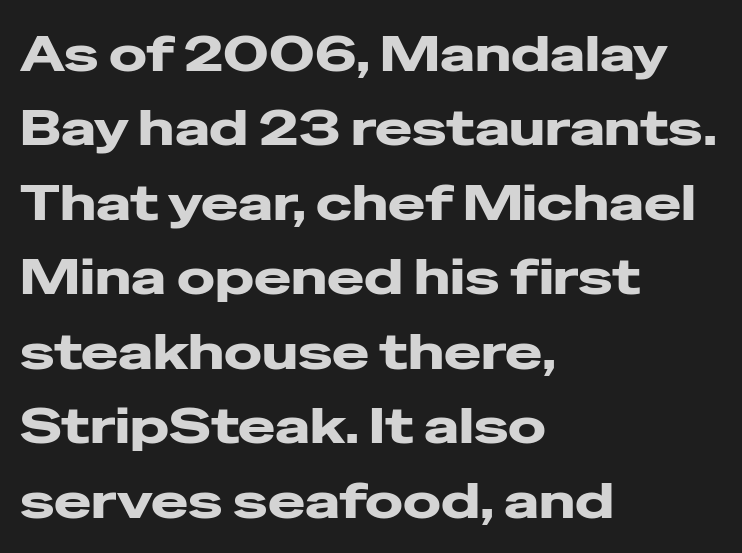
The image shows 50 px wide sans-serif type, upright; set left-aligned, normal line spacing (1.49x), normal letter spacing, not underlined; low stroke contrast and a medium x-height.
